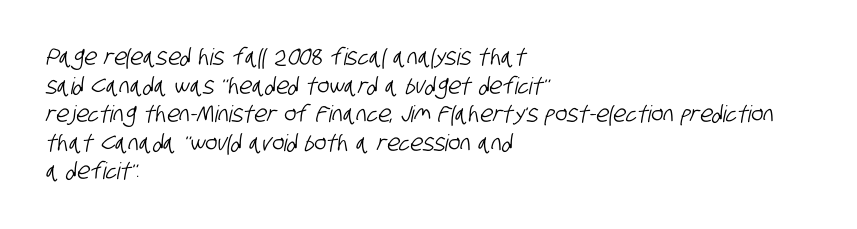
Compared with a centered layout, this one pins lines to the left instead. The glyphs are unaccompanied by any horizontal stroke below them. Letter spacing: default.
